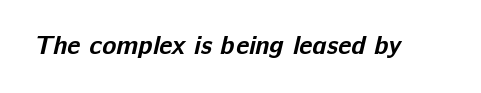
Q: Is the text bold? A: Yes.
Q: Is the text underlined? A: No.
Q: Is the spacing between letters normal or unusually wide? A: Normal.
